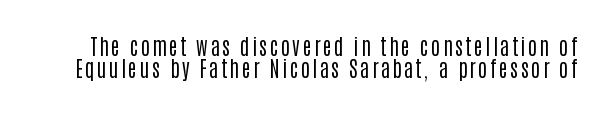
The image shows 21 px text type, upright; set tight line spacing (1.06x), not underlined.
